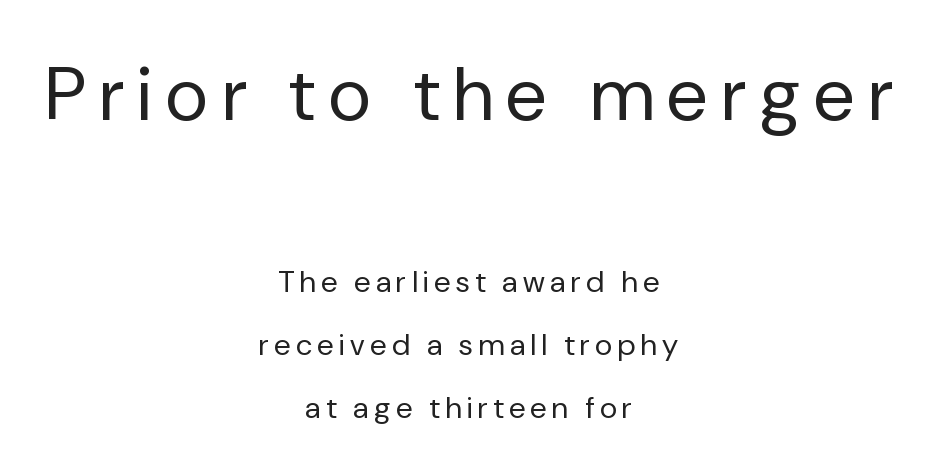
Q: Is the text bold? A: No.
Q: Is the text italic (slanted)? A: No, it is upright.
Q: Is the typeface a serif or a sans-serif typeface? A: Sans-serif.
Q: Is the text underlined? A: No.
Q: How is the paragraph aligned? A: Centered.
Q: Is the spacing between lines tight, normal or loose? A: Loose.
Q: Which block of text is set in a larger size, the first (top) or the second (bottom)? A: The first (top) one.
Q: Width (condensed, normal, or wide)? A: Normal.
Q: Stroke contrast? A: Low.
Q: x-height? A: Medium.
Q: Monospaced? A: No.
